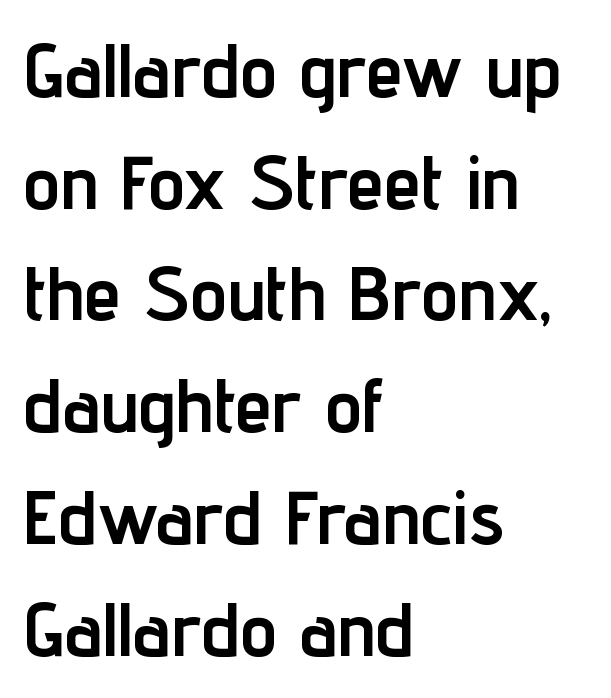
Q: Is the text bold? A: Yes.
Q: Is the text italic (slanted)? A: No, it is upright.
Q: Is the typeface a serif or a sans-serif typeface? A: Sans-serif.
Q: Is the text underlined? A: No.
Q: How is the paragraph aligned? A: Left-aligned.
Q: Is the spacing between letters normal or unusually wide? A: Normal.
Q: Is the spacing between lines tight, normal or loose? A: Normal.
Q: Width (condensed, normal, or wide)? A: Condensed.
Q: Stroke contrast? A: Low.
Q: x-height? A: Medium.
Q: Monospaced? A: No.
